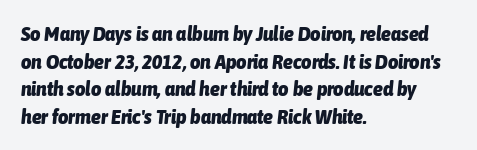
{"italic": "yes", "lean": "right", "slant_degrees": 6, "bold": "yes", "underline": "no", "align": "left", "line_spacing": "normal", "line_spacing_ratio": 1.38, "letter_spacing": "normal", "letter_spacing_em": 0.0, "glyph_px": 20}
